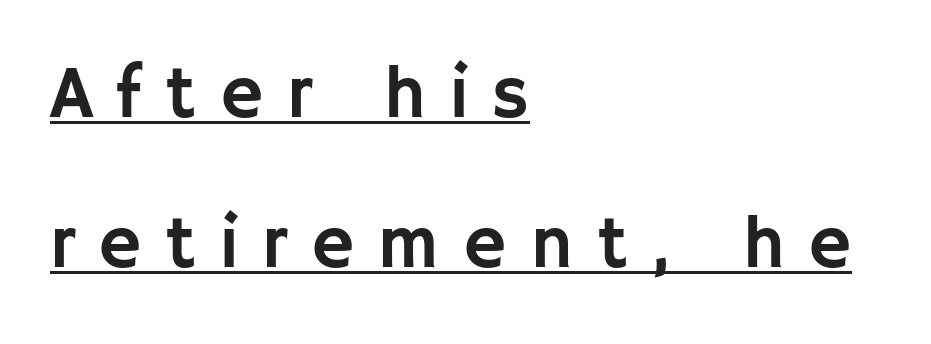
Q: Is the text italic (slanted)? A: No, it is upright.
Q: Is the typeface a serif or a sans-serif typeface? A: Sans-serif.
Q: Is the text underlined? A: Yes.
Q: How is the paragraph aligned? A: Left-aligned.
Q: Is the spacing between letters normal or unusually wide? A: Unusually wide.
Q: Is the spacing between lines tight, normal or loose? A: Loose.
Q: Width (condensed, normal, or wide)? A: Normal.
Q: Stroke contrast? A: Low.
Q: x-height? A: Large.
Q: Monospaced? A: No.
